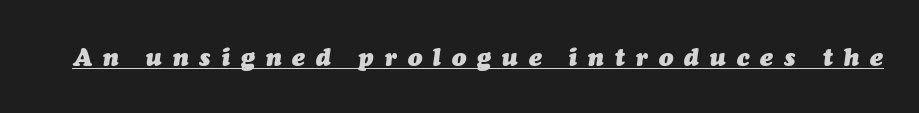
Q: Is the text bold? A: Yes.
Q: Is the text italic (slanted)? A: Yes, it leans right by about 7 degrees.
Q: Is the text underlined? A: Yes.
Q: Is the spacing between letters normal or unusually wide? A: Unusually wide.
